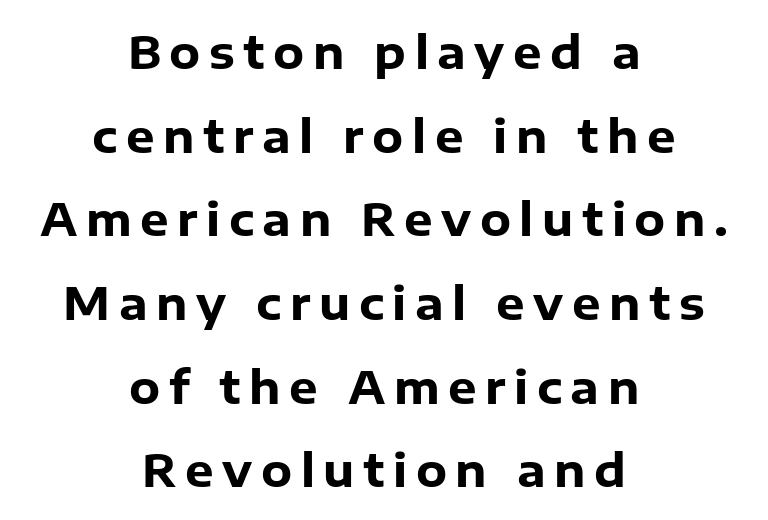
Q: Is the text bold? A: Yes.
Q: Is the text italic (slanted)? A: No, it is upright.
Q: Is the typeface a serif or a sans-serif typeface? A: Sans-serif.
Q: Is the text underlined? A: No.
Q: How is the paragraph aligned? A: Centered.
Q: Width (condensed, normal, or wide)? A: Normal.
Q: Stroke contrast? A: Low.
Q: x-height? A: Medium.
Q: Monospaced? A: No.
